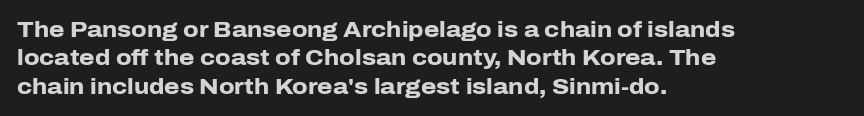
This is the regular roman posture of the typeface. The lines in this sample share a left origin and differ only in where they stop. Standard letterfit; no display-style spreading of the glyphs. Heavy-handed strokes throughout: this text is bold. The space directly below the letters is spotless.
